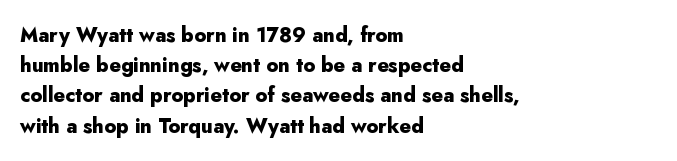
Q: Is the text bold? A: Yes.
Q: Is the text italic (slanted)? A: No, it is upright.
Q: Is the text underlined? A: No.
Q: How is the paragraph aligned? A: Left-aligned.
Q: Is the spacing between letters normal or unusually wide? A: Normal.
Q: Is the spacing between lines tight, normal or loose? A: Normal.
